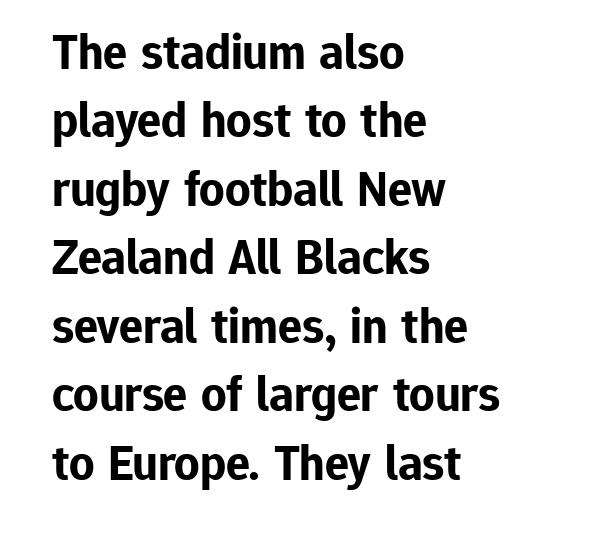
The image shows 50 px bold sans-serif type, upright; set left-aligned, normal line spacing (1.37x), normal letter spacing, not underlined; low stroke contrast and a medium x-height.
